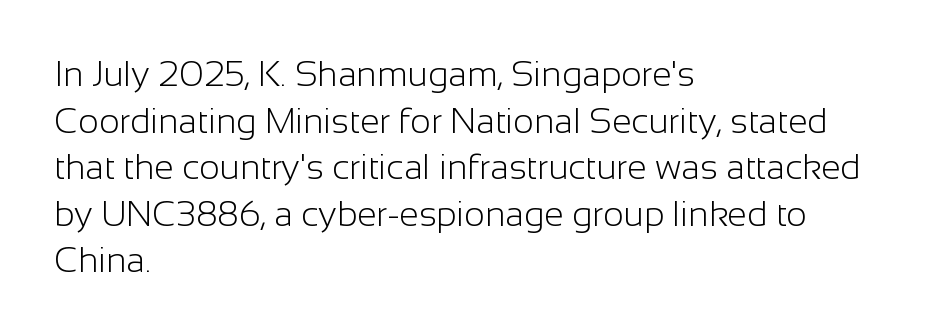
The image shows 35 px light sans-serif type, upright; set left-aligned, normal line spacing (1.33x), normal letter spacing, not underlined; low stroke contrast and a medium x-height.
